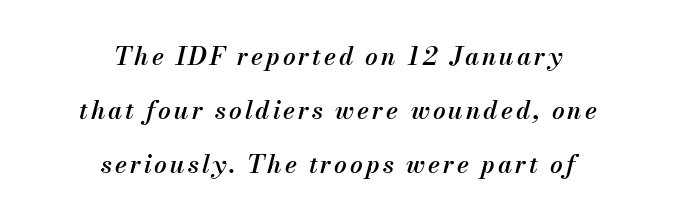
Q: Is the text bold? A: Semi-bold.
Q: Is the text italic (slanted)? A: Yes, it leans right by about 13 degrees.
Q: Is the text underlined? A: No.
Q: How is the paragraph aligned? A: Centered.
Q: Is the spacing between lines tight, normal or loose? A: Loose.
